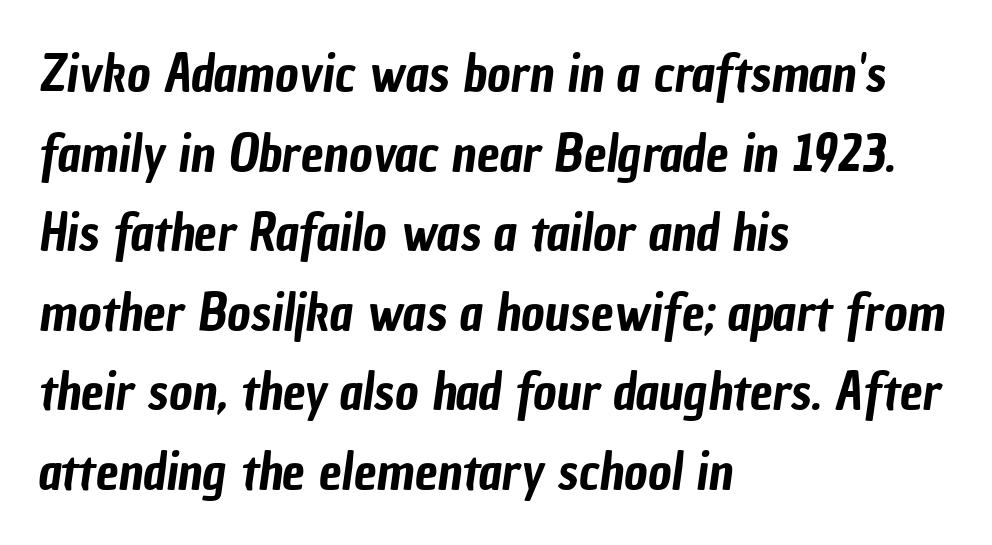
Q: Is the typeface a serif or a sans-serif typeface? A: Sans-serif.
Q: Is the text underlined? A: No.
Q: How is the paragraph aligned? A: Left-aligned.
Q: Is the spacing between letters normal or unusually wide? A: Normal.
Q: Is the spacing between lines tight, normal or loose? A: Normal.
Q: Width (condensed, normal, or wide)? A: Condensed.
Q: Stroke contrast? A: Low.
Q: x-height? A: Medium.
Q: Monospaced? A: No.
